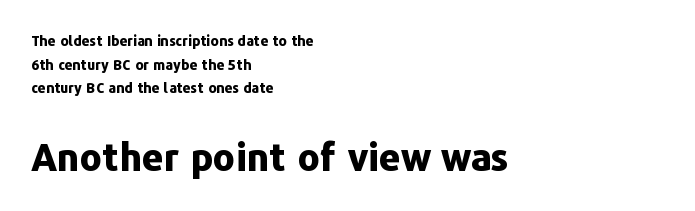
On the weight axis this lands at bold, roughly 700. Unmarked baselines from the first word to the last. Where is the straight margin? On the left. The axis of the letterforms is exactly vertical.
